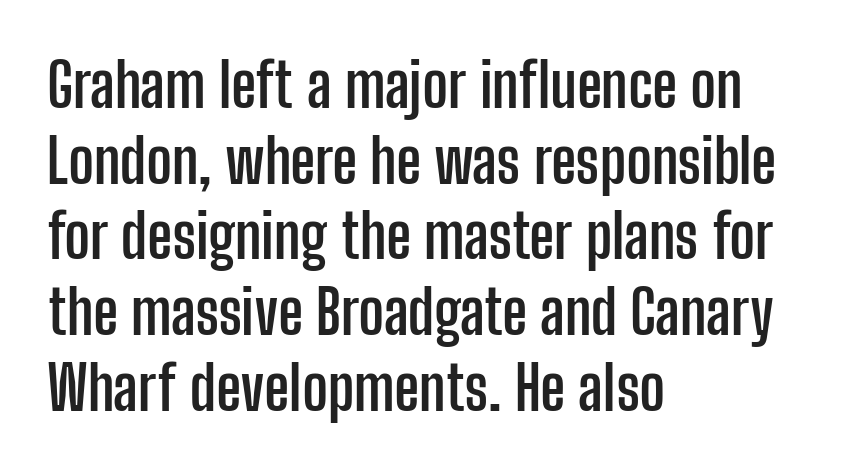
{"serif": "no", "italic": "no", "bold": "yes", "weight": "semibold", "width": "condensed", "stroke_contrast": "low", "x_height": "medium", "monospaced": "no", "underline": "no", "align": "left", "line_spacing_ratio": 1.24, "letter_spacing": "normal", "letter_spacing_em": 0.0, "glyph_px": 61}
